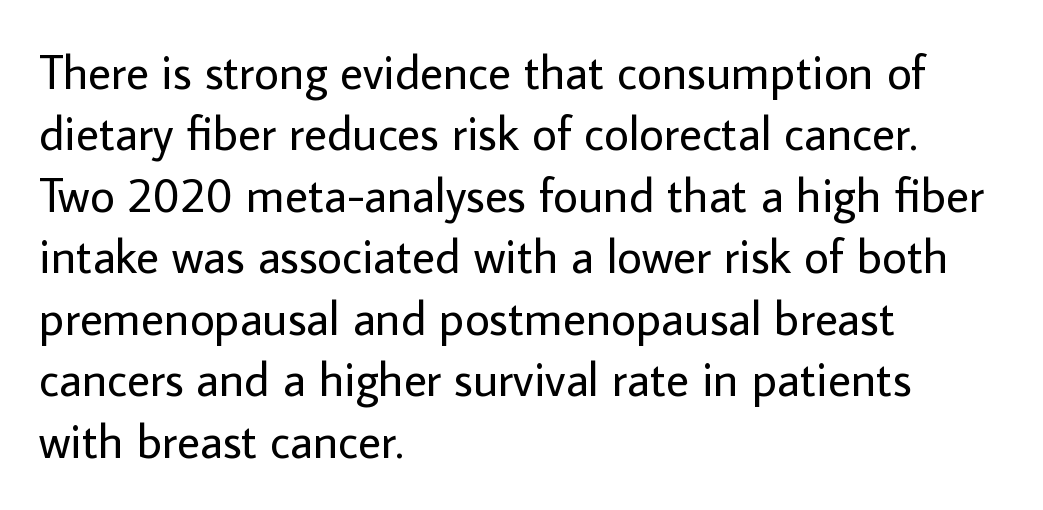
The image shows 48 px regular-weight sans-serif type, upright; set left-aligned, normal line spacing (1.28x), normal letter spacing, not underlined; low stroke contrast and a medium x-height.
